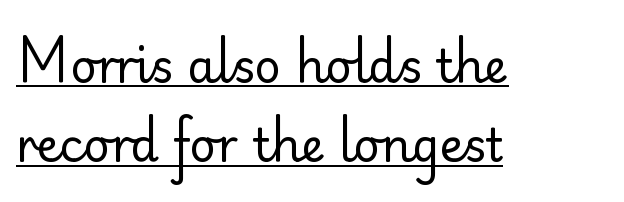
{"serif": "no", "italic": "no", "bold": "no", "weight": "regular", "width": "normal", "stroke_contrast": "low", "x_height": "small", "monospaced": "no", "underline": "yes", "align": "left", "line_spacing_ratio": 1.72, "letter_spacing": "normal", "letter_spacing_em": 0.0, "glyph_px": 46}
